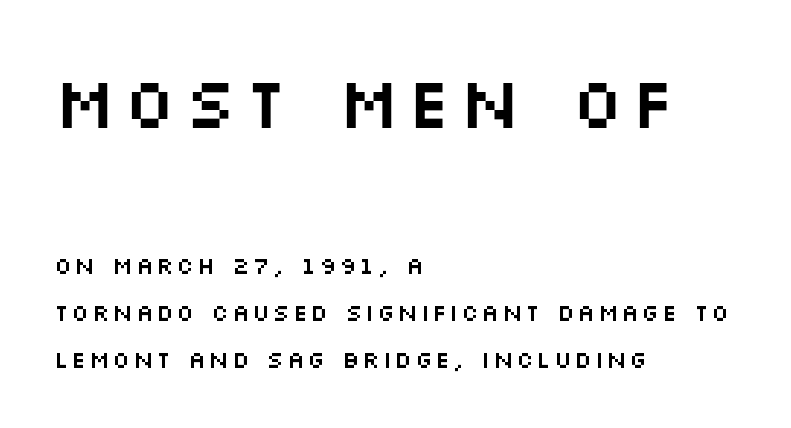
Q: Is the text italic (slanted)? A: No, it is upright.
Q: Is the typeface a serif or a sans-serif typeface? A: Sans-serif.
Q: Is the text underlined? A: No.
Q: How is the paragraph aligned? A: Left-aligned.
Q: Is the spacing between lines tight, normal or loose? A: Loose.
Q: Which block of text is set in a larger size, the first (top) or the second (bottom)? A: The first (top) one.
Q: Width (condensed, normal, or wide)? A: Wide.
Q: Stroke contrast? A: Medium.
Q: x-height? A: Large.
Q: Monospaced? A: No.
